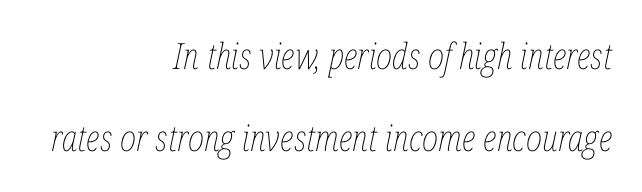
Here the designer chose a conventional face with non-uniform glyph widths. No chunkiness to these letters — they're not bold. The string is rendered with underlining switched off. Designer's note — italics engaged. Does the copy run flush right? Yes — the right margin is perfectly even. Leading: increased.
